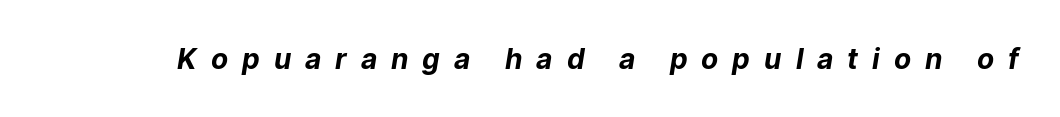
Check under the words: just untouched page. The tracking reads as deliberately expanded to a designer's eye. Character widths vary here, with narrow letters taking less room than wide ones. Typesetter's note: full bold, strokes at maximum text heaviness. The passage shown is typeset with a sans-serif family.
